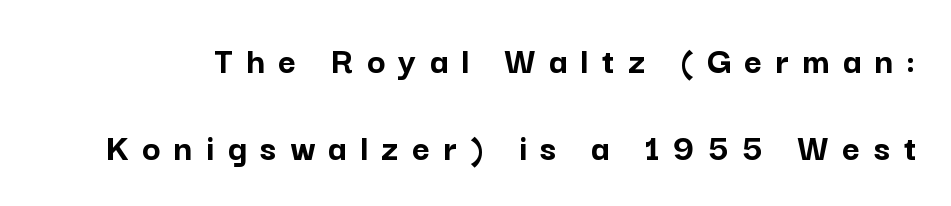
{"serif": "no", "italic": "no", "bold": "yes", "weight": "semibold", "width": "normal", "stroke_contrast": "low", "x_height": "medium", "monospaced": "no", "underline": "no", "line_spacing": "loose", "line_spacing_ratio": 2.23, "letter_spacing": "wide", "letter_spacing_em": 0.34, "glyph_px": 39}
